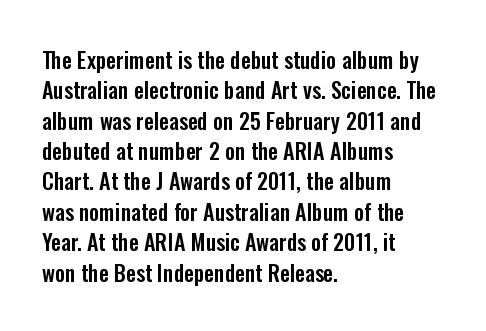
Descenders are the only things crossing below the line. The paragraph has a hard left edge and a soft right edge. Nothing unusual about the tracking: characters are spaced as the font intends. Vertically, the passage feels balanced, rows spaced as you'd expect. If you drew a line through each stem, it would be perfectly vertical.
